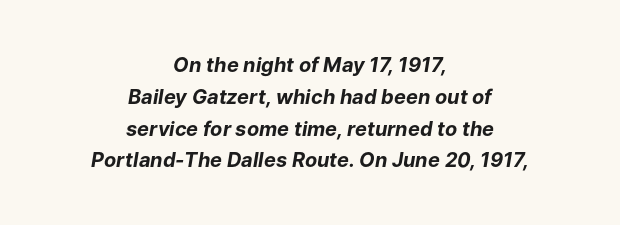
{"italic": "yes", "lean": "right", "slant_degrees": 9, "bold": "yes", "underline": "no", "align": "center", "line_spacing": "normal", "line_spacing_ratio": 1.59, "letter_spacing": "normal", "letter_spacing_em": 0.0, "glyph_px": 20}
